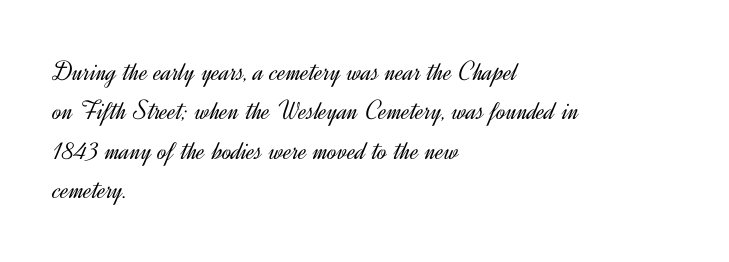
This reads as an unemphasized weight, regular at the heaviest. The rag falls on the right side of this text block. No extra tracking has been applied to these lines. Here the designer chose a conventional face with non-uniform glyph widths.
